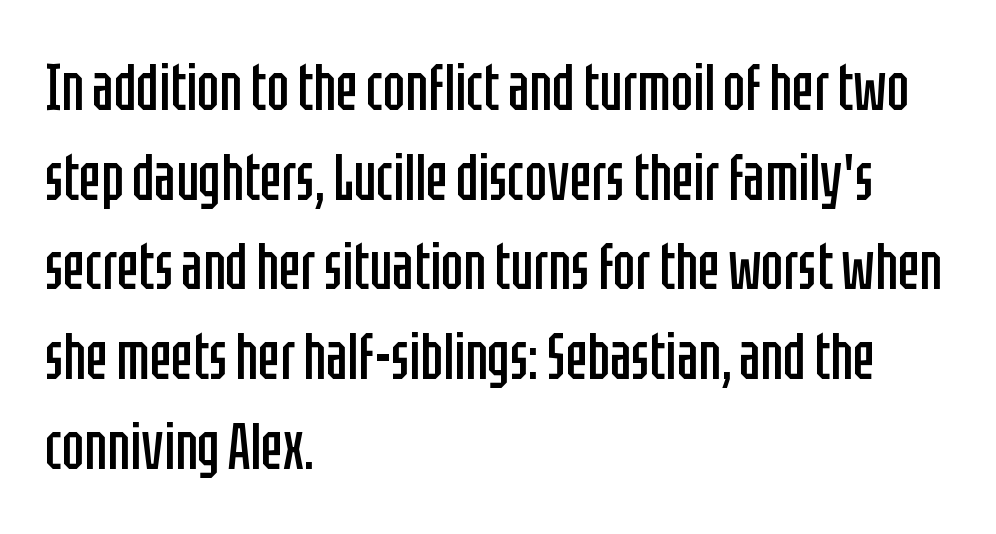
The image shows 65 px regular-weight, condensed sans-serif type, upright; set left-aligned, normal line spacing (1.38x), normal letter spacing, not underlined; low stroke contrast and a large x-height.
